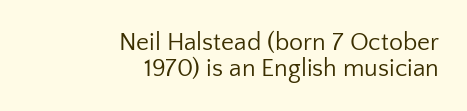
The letters look calm and open, with moderate or lighter stems. Notice how the passage keeps a crisp vertical edge on the right only. Tracking here is standard; glyphs follow each other at the usual distance. Designer's note — italics off, roman on.
